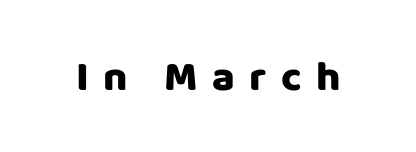
{"serif": "no", "italic": "no", "width": "normal", "stroke_contrast": "low", "x_height": "large", "monospaced": "no", "underline": "no", "letter_spacing": "wide", "letter_spacing_em": 0.34, "glyph_px": 42}
